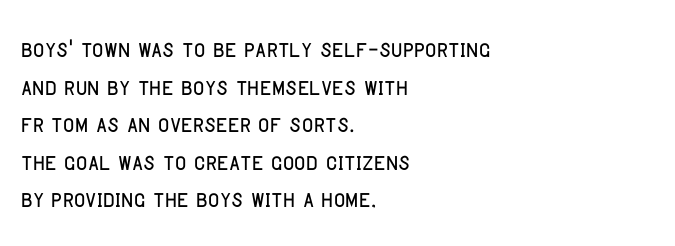
{"serif": "no", "italic": "no", "width": "condensed", "stroke_contrast": "low", "x_height": "large", "monospaced": "no", "underline": "no", "align": "left", "line_spacing_ratio": 1.21, "letter_spacing": "normal", "letter_spacing_em": 0.0, "glyph_px": 31}
